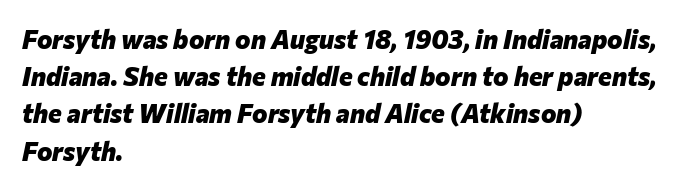
The image shows 26 px bold type, italic (leaning right); set left-aligned, normal line spacing (1.43x), normal letter spacing, not underlined.
